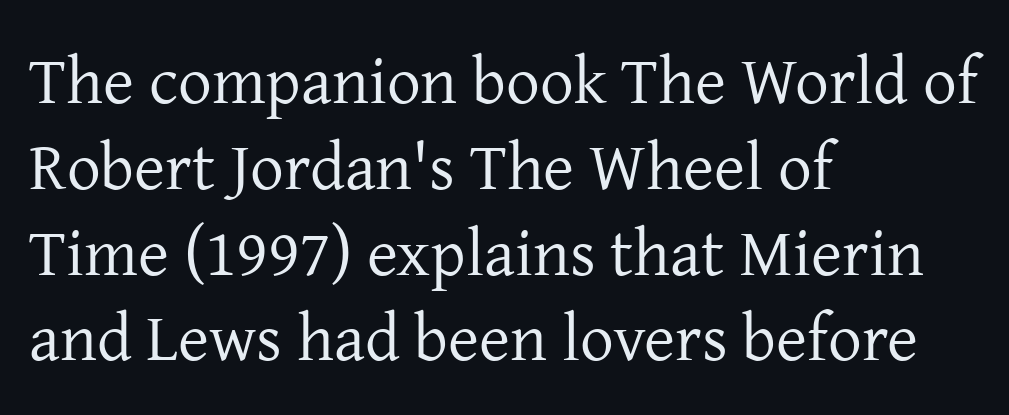
The image shows 67 px regular-weight serif type, upright; set left-aligned, normal line spacing (1.28x), normal letter spacing, not underlined; low stroke contrast and a medium x-height.
